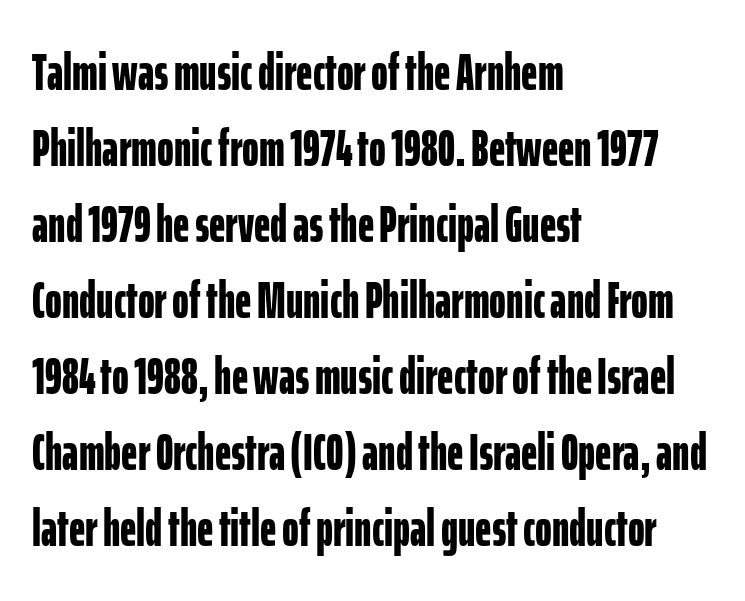
{"serif": "no", "italic": "no", "bold": "yes", "weight": "bold", "width": "condensed", "stroke_contrast": "low", "x_height": "medium", "monospaced": "no", "underline": "no", "align": "left", "line_spacing": "normal", "line_spacing_ratio": 1.49, "letter_spacing": "normal", "letter_spacing_em": 0.0, "glyph_px": 51}
